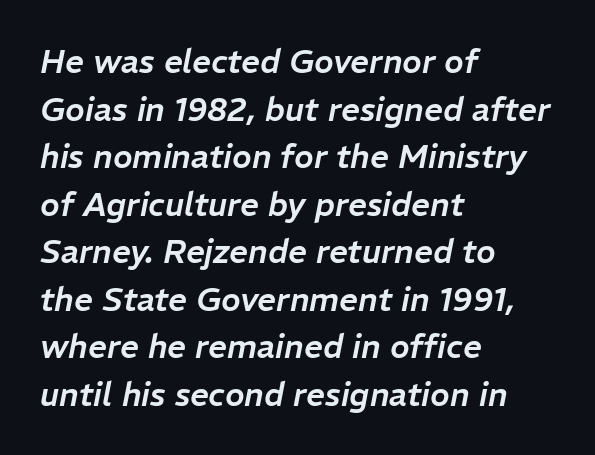
Q: Is the text italic (slanted)? A: Yes, it leans right by about 11 degrees.
Q: Is the text underlined? A: No.
Q: How is the paragraph aligned? A: Left-aligned.
Q: Is the spacing between letters normal or unusually wide? A: Normal.
Q: Is the spacing between lines tight, normal or loose? A: Normal.
Q: Width (condensed, normal, or wide)? A: Normal.
Q: Stroke contrast? A: Low.
Q: x-height? A: Medium.
Q: Monospaced? A: No.
